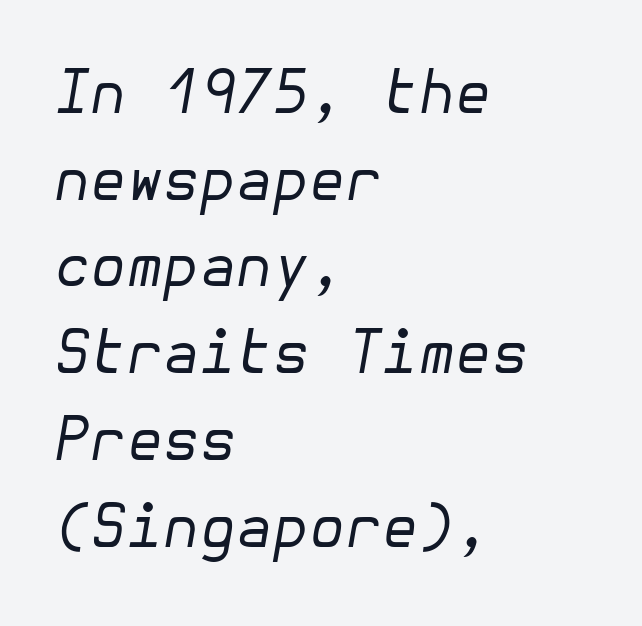
The image shows 59 px regular-weight type, italic (leaning right); set left-aligned, normal line spacing (1.47x), normal letter spacing, not underlined; low stroke contrast and a medium x-height.
